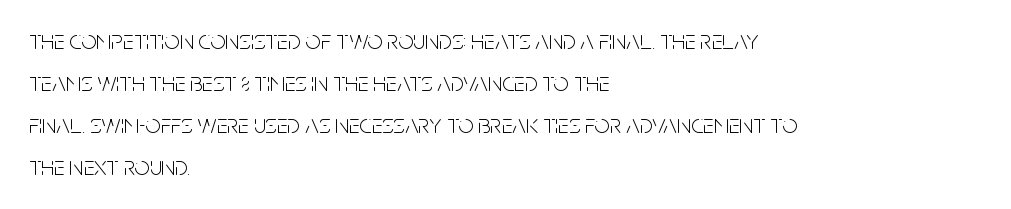
{"italic": "no", "bold": "no", "underline": "no", "align": "left", "line_spacing": "normal", "line_spacing_ratio": 1.56, "letter_spacing": "normal", "letter_spacing_em": 0.0, "glyph_px": 27}
